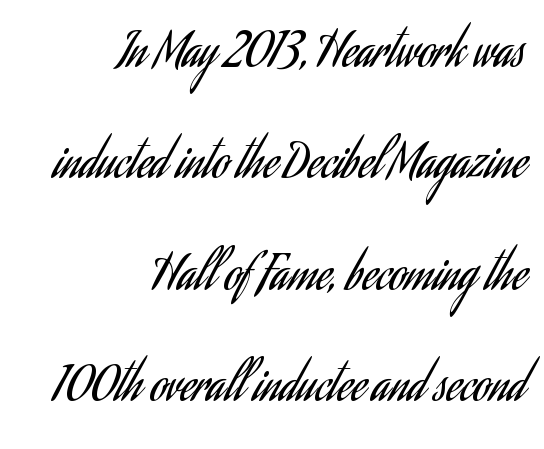
The image shows 47 px regular-weight, condensed sans-serif type; set right-aligned, loose line spacing (2.37x), normal letter spacing, not underlined; low stroke contrast and a small x-height.
